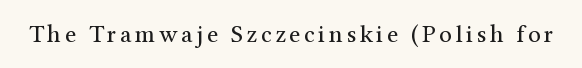
The type sits square on the baseline with zero lean. The strip under each line holds only bare page. Stroke thickness stays within the range of a standard reading face or lighter.
